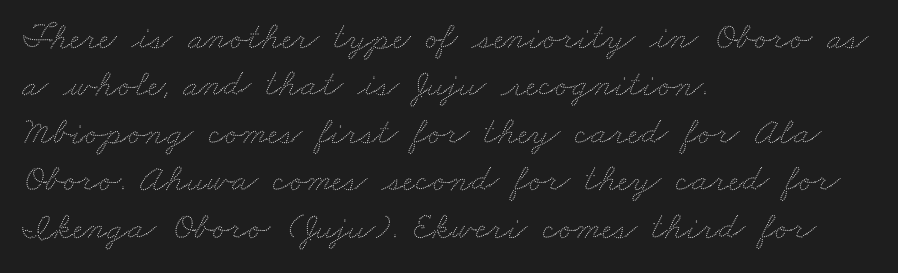
Leftover space on each line is placed entirely after the last word. How are the letters spaced? Ordinarily, with no added tracking. Varying glyph widths throughout — classic text-font behaviour. Is there much room between lines? A standard amount, neither cramped nor airy. The zone under the glyphs is completely vacant.
